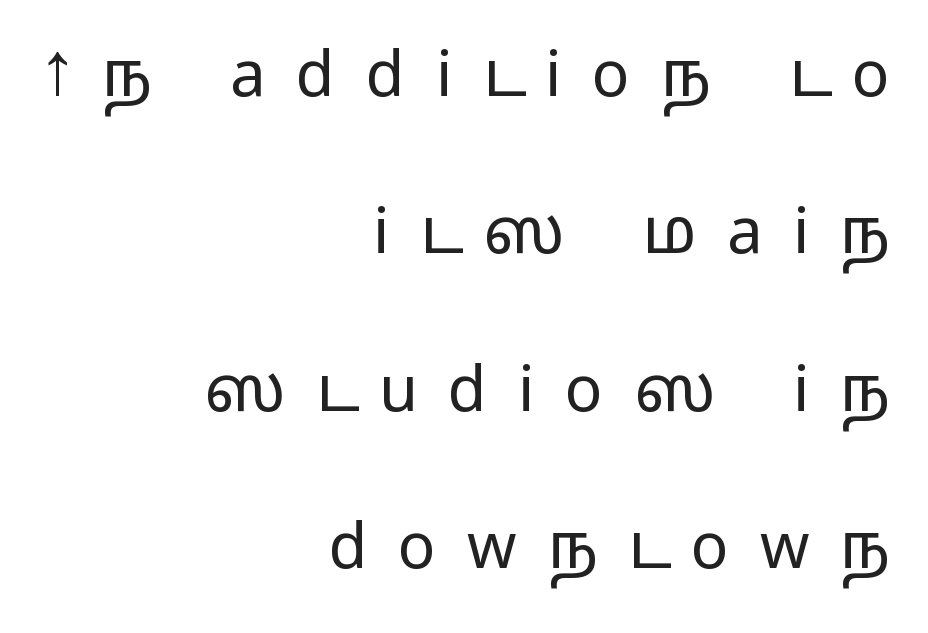
Q: Is the text bold? A: No.
Q: Is the text italic (slanted)? A: No, it is upright.
Q: Is the typeface a serif or a sans-serif typeface? A: Sans-serif.
Q: Is the text underlined? A: No.
Q: How is the paragraph aligned? A: Right-aligned.
Q: Is the spacing between letters normal or unusually wide? A: Unusually wide.
Q: Is the spacing between lines tight, normal or loose? A: Loose.
Q: Width (condensed, normal, or wide)? A: Wide.
Q: Stroke contrast? A: Low.
Q: x-height? A: Medium.
Q: Monospaced? A: No.
